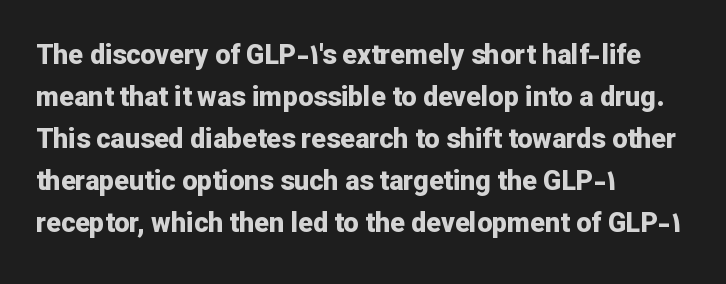
Q: Is the text bold? A: Yes.
Q: Is the text italic (slanted)? A: No, it is upright.
Q: Is the text underlined? A: No.
Q: How is the paragraph aligned? A: Left-aligned.
Q: Is the spacing between letters normal or unusually wide? A: Normal.
Q: Is the spacing between lines tight, normal or loose? A: Normal.
